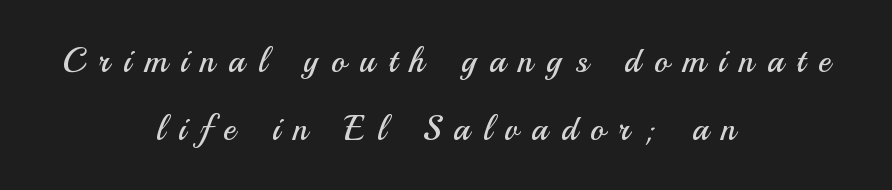
Q: Is the text bold? A: No.
Q: Is the text italic (slanted)? A: Yes.
Q: Is the typeface a serif or a sans-serif typeface? A: Sans-serif.
Q: Is the text underlined? A: No.
Q: How is the paragraph aligned? A: Centered.
Q: Is the spacing between letters normal or unusually wide? A: Unusually wide.
Q: Is the spacing between lines tight, normal or loose? A: Loose.
Q: Width (condensed, normal, or wide)? A: Normal.
Q: Stroke contrast? A: Medium.
Q: x-height? A: Small.
Q: Monospaced? A: No.
